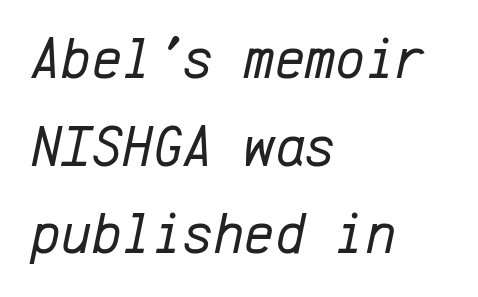
Q: Is the text bold? A: No.
Q: Is the text italic (slanted)? A: Yes, it leans right by about 12 degrees.
Q: Is the text underlined? A: No.
Q: How is the paragraph aligned? A: Left-aligned.
Q: Is the spacing between letters normal or unusually wide? A: Normal.
Q: Is the spacing between lines tight, normal or loose? A: Normal.
Q: Width (condensed, normal, or wide)? A: Normal.
Q: Stroke contrast? A: Low.
Q: x-height? A: Medium.
Q: Monospaced? A: Yes.
